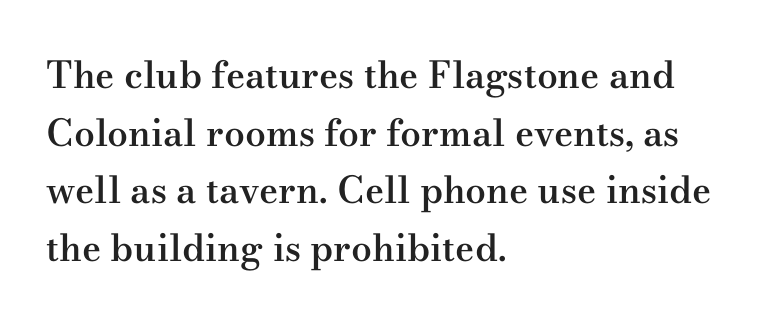
Is this a sans? No — the strokes have serifs. The rows are spaced the way most documents space them. The face used here is proportionally spaced, like ordinary book or web type. A bit beefed up — I'd call it semibold rather than bold.
